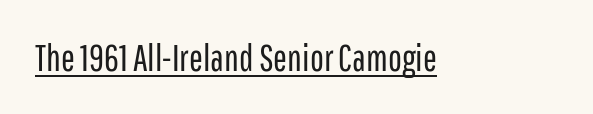
{"serif": "no", "italic": "no", "bold": "no", "weight": "regular", "width": "condensed", "stroke_contrast": "low", "x_height": "medium", "monospaced": "no", "underline": "yes", "letter_spacing": "normal", "letter_spacing_em": 0.0, "glyph_px": 37}
